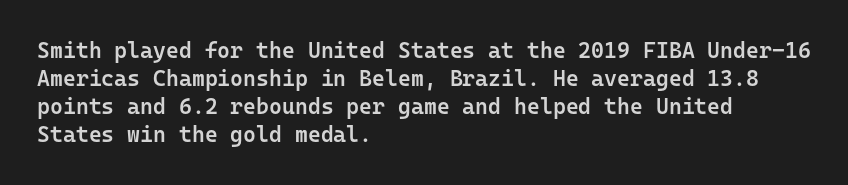
{"italic": "no", "bold": "semi", "underline": "no", "align": "left", "line_spacing": "normal", "line_spacing_ratio": 1.27, "letter_spacing": "normal", "letter_spacing_em": 0.0, "glyph_px": 22}
